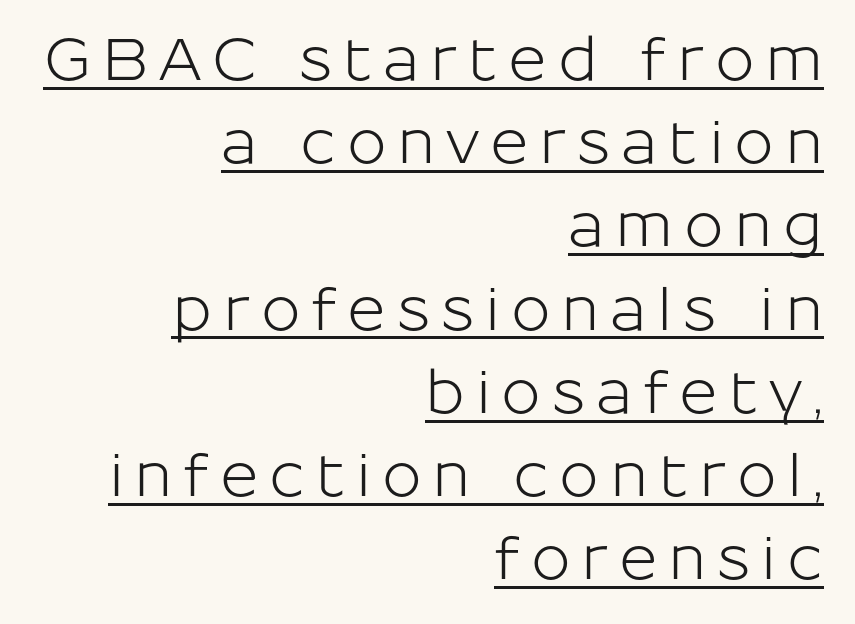
{"serif": "no", "italic": "no", "width": "normal", "stroke_contrast": "low", "x_height": "medium", "monospaced": "no", "underline": "yes", "align": "right", "line_spacing": "normal", "line_spacing_ratio": 1.41, "glyph_px": 59}
